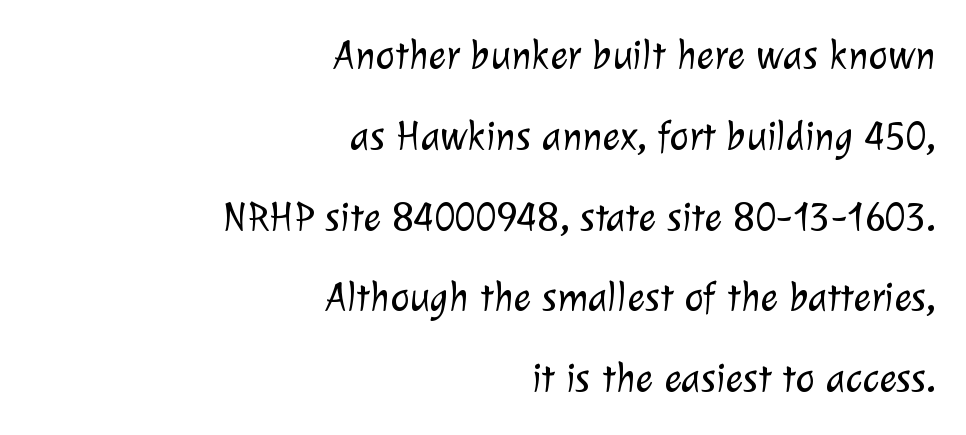
Glance below the letters and you will spot only blank space. Weight class: somewhere from thin through regular. Spacing between characters is what you'd get straight out of the box. The face used here is proportionally spaced, like ordinary book or web type. The typeface chosen for these lines omits serifs. Alignment: flush right.
